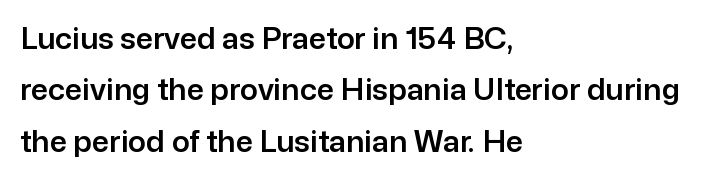
{"serif": "no", "italic": "no", "width": "normal", "stroke_contrast": "low", "x_height": "medium", "monospaced": "no", "underline": "no", "align": "left", "line_spacing_ratio": 1.71, "letter_spacing": "normal", "letter_spacing_em": 0.0, "glyph_px": 30}
